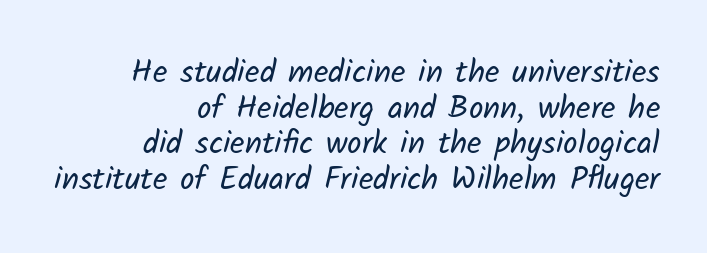
Unmarked baselines from the first word to the last. Casual observation: everything's shoved over to the right. Nothing heavy about these letters — not bold at all. Letterform terminals end flat and unadorned throughout the passage.
